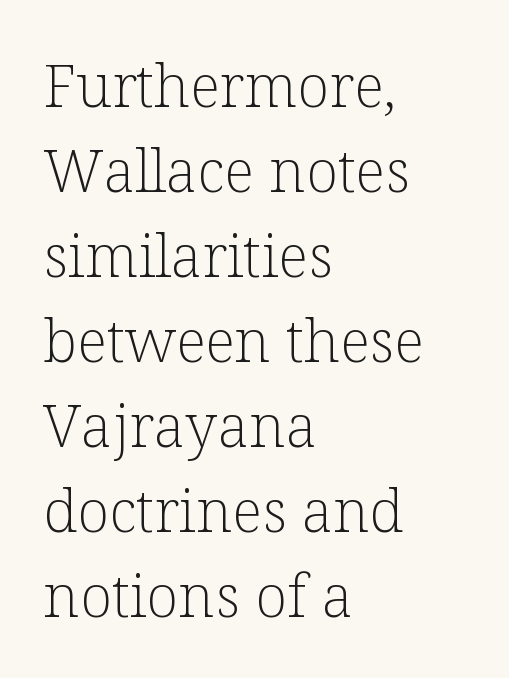
Q: Is the text bold? A: No.
Q: Is the text italic (slanted)? A: No, it is upright.
Q: Is the typeface a serif or a sans-serif typeface? A: Serif.
Q: Is the text underlined? A: No.
Q: How is the paragraph aligned? A: Left-aligned.
Q: Is the spacing between letters normal or unusually wide? A: Normal.
Q: Is the spacing between lines tight, normal or loose? A: Normal.
Q: Width (condensed, normal, or wide)? A: Normal.
Q: Stroke contrast? A: Low.
Q: x-height? A: Medium.
Q: Monospaced? A: No.
